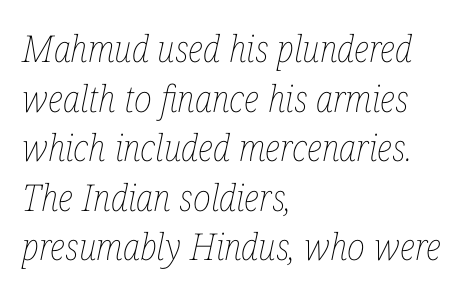
{"italic": "yes", "lean": "right", "slant_degrees": 12, "bold": "no", "weight": "thin", "width": "condensed", "stroke_contrast": "low", "x_height": "medium", "monospaced": "no", "underline": "no", "align": "left", "line_spacing": "normal", "line_spacing_ratio": 1.34, "letter_spacing": "normal", "letter_spacing_em": 0.0, "glyph_px": 37}
